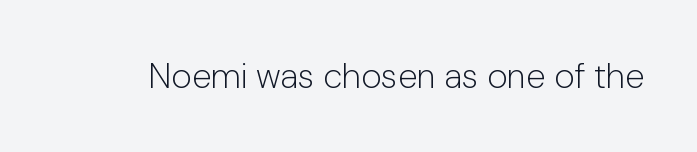
Q: Is the text bold? A: No.
Q: Is the text italic (slanted)? A: No, it is upright.
Q: Is the typeface a serif or a sans-serif typeface? A: Sans-serif.
Q: Is the text underlined? A: No.
Q: Is the spacing between letters normal or unusually wide? A: Normal.
Q: Width (condensed, normal, or wide)? A: Normal.
Q: Stroke contrast? A: Low.
Q: x-height? A: Medium.
Q: Monospaced? A: No.
